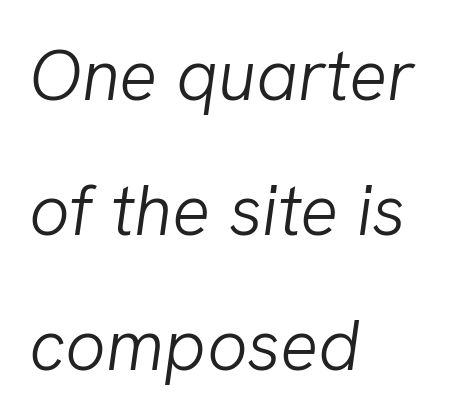
The image shows 71 px light type, italic (leaning right); set left-aligned, loose line spacing (1.9x), normal letter spacing, not underlined; low stroke contrast and a medium x-height.
